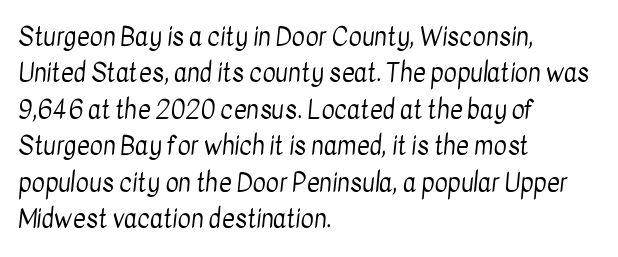
The paragraph has a hard left edge and a soft right edge. In terms of leading, this rendering sits right in the middle. Nobody drew a line under any word here. This rendering leaves character spacing at its baseline value. The typesetting does not lean heavy: it is not bold.
